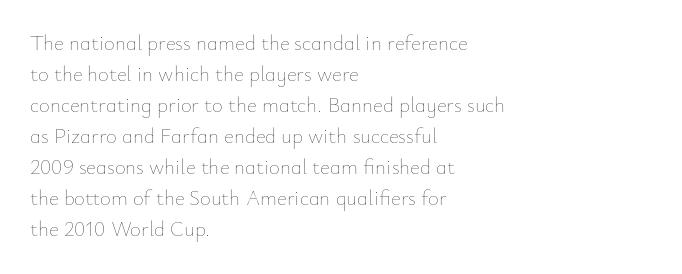
Q: Is the text bold? A: No.
Q: Is the text italic (slanted)? A: No, it is upright.
Q: Is the text underlined? A: No.
Q: How is the paragraph aligned? A: Left-aligned.
Q: Is the spacing between letters normal or unusually wide? A: Normal.
Q: Is the spacing between lines tight, normal or loose? A: Normal.
